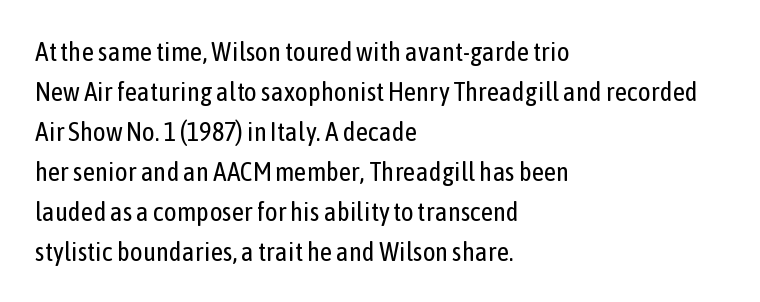
Italic: no, the glyphs are upright roman. Observe the ordinary spacing: letters are neighbours, not strangers. Line spacing here is normal. The zone under the glyphs is completely vacant. These lines stack with their left ends in a neat column.
